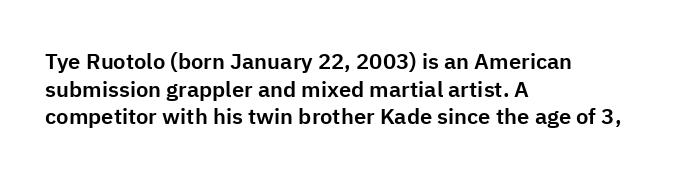
The image shows 22 px text type, upright; set left-aligned, normal line spacing (1.26x), normal letter spacing, not underlined.
